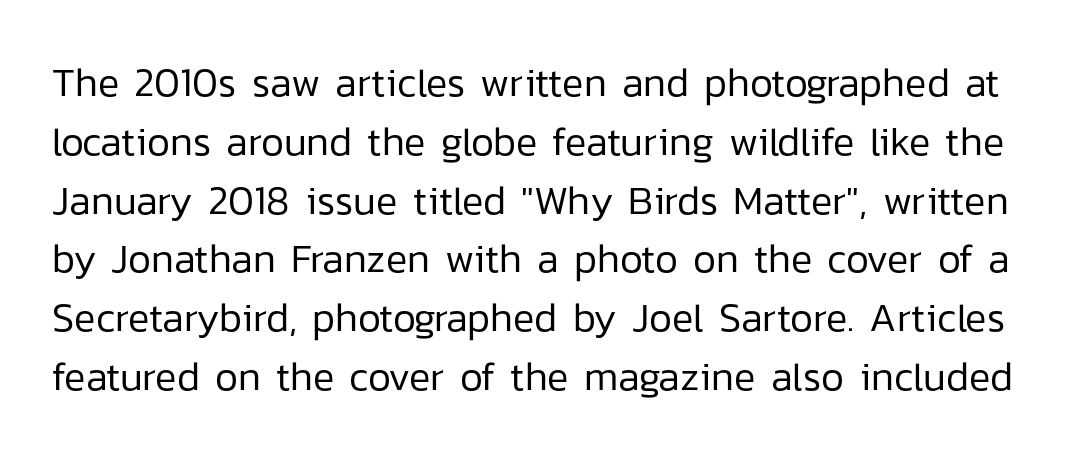
{"serif": "no", "italic": "no", "bold": "no", "weight": "regular", "width": "normal", "stroke_contrast": "low", "x_height": "medium", "monospaced": "no", "underline": "no", "line_spacing": "normal", "line_spacing_ratio": 1.47, "letter_spacing": "normal", "letter_spacing_em": 0.0, "glyph_px": 40}
